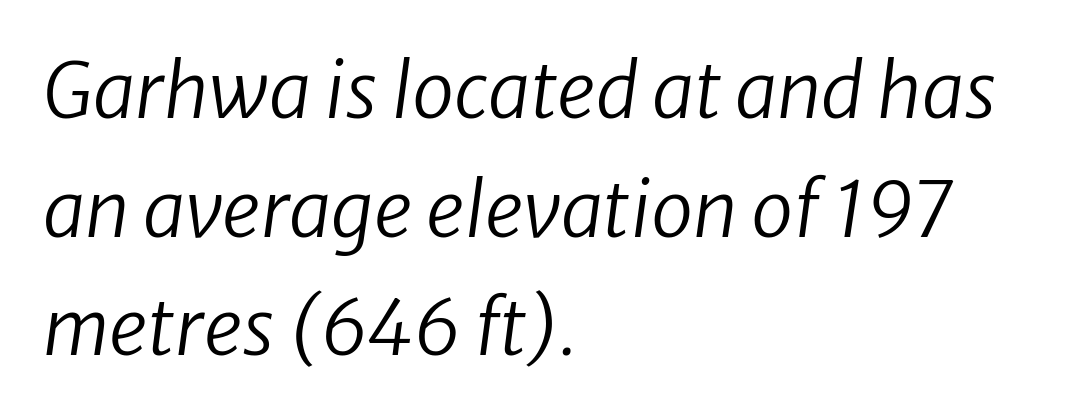
Q: Is the text bold? A: No.
Q: Is the text italic (slanted)? A: Yes, it leans right by about 8 degrees.
Q: Is the text underlined? A: No.
Q: How is the paragraph aligned? A: Left-aligned.
Q: Is the spacing between letters normal or unusually wide? A: Normal.
Q: Is the spacing between lines tight, normal or loose? A: Normal.
Q: Width (condensed, normal, or wide)? A: Normal.
Q: Stroke contrast? A: Low.
Q: x-height? A: Medium.
Q: Monospaced? A: No.
